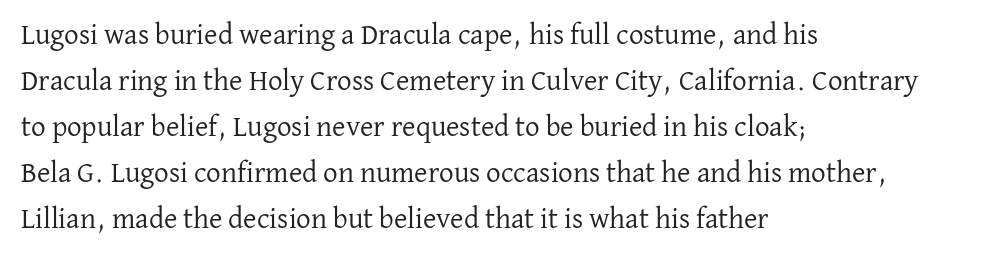
{"serif": "yes", "italic": "no", "bold": "no", "weight": "regular", "width": "normal", "stroke_contrast": "low", "x_height": "medium", "monospaced": "no", "underline": "no", "align": "left", "line_spacing": "normal", "line_spacing_ratio": 1.59, "letter_spacing": "normal", "letter_spacing_em": 0.0, "glyph_px": 29}
